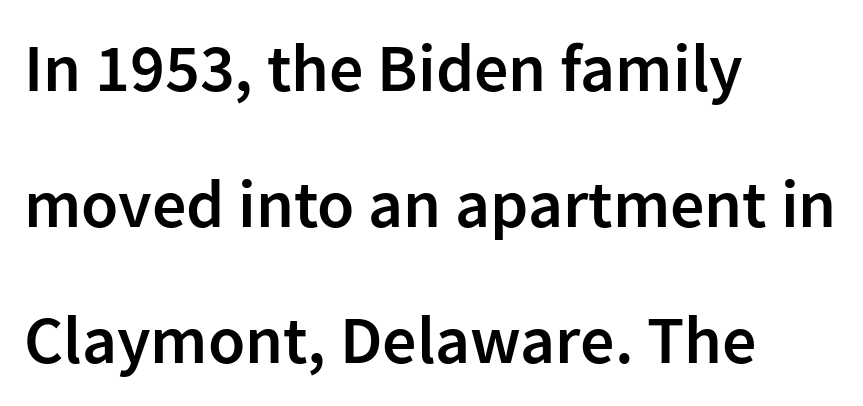
{"serif": "no", "italic": "no", "bold": "semi", "weight": "semibold", "width": "normal", "stroke_contrast": "low", "x_height": "medium", "monospaced": "no", "underline": "no", "align": "left", "line_spacing": "loose", "line_spacing_ratio": 2.0, "letter_spacing": "normal", "letter_spacing_em": 0.0, "glyph_px": 68}
